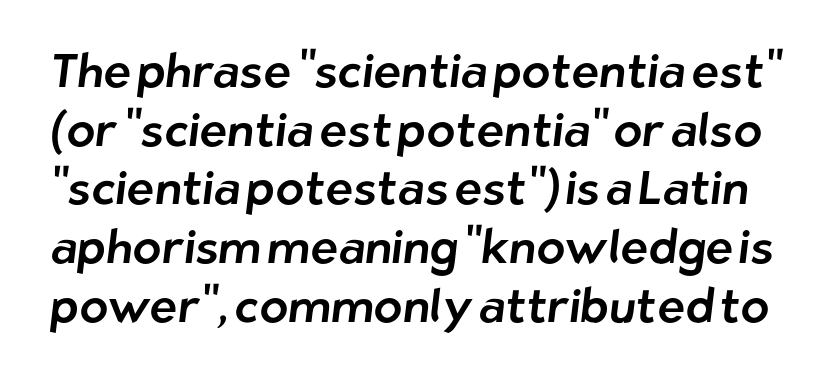
{"serif": "no", "width": "normal", "stroke_contrast": "low", "x_height": "medium", "monospaced": "no", "underline": "no", "line_spacing": "normal", "line_spacing_ratio": 1.25, "letter_spacing": "normal", "letter_spacing_em": 0.0, "glyph_px": 47}
